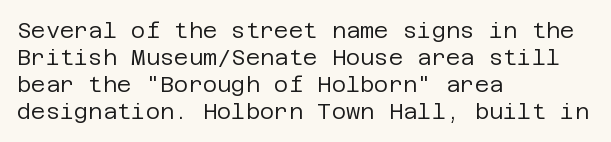
The image shows 22 px text type, upright; set left-aligned, line spacing 1.22x, normal letter spacing, not underlined.
